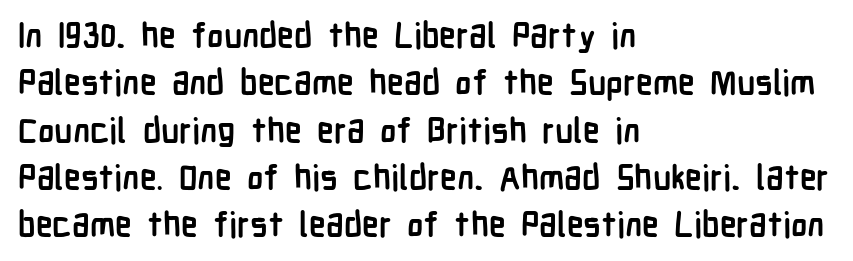
Q: Is the text bold? A: Yes.
Q: Is the text italic (slanted)? A: No, it is upright.
Q: Is the typeface a serif or a sans-serif typeface? A: Sans-serif.
Q: Is the text underlined? A: No.
Q: How is the paragraph aligned? A: Left-aligned.
Q: Is the spacing between letters normal or unusually wide? A: Normal.
Q: Is the spacing between lines tight, normal or loose? A: Normal.
Q: Width (condensed, normal, or wide)? A: Condensed.
Q: Stroke contrast? A: Low.
Q: x-height? A: Medium.
Q: Monospaced? A: No.
